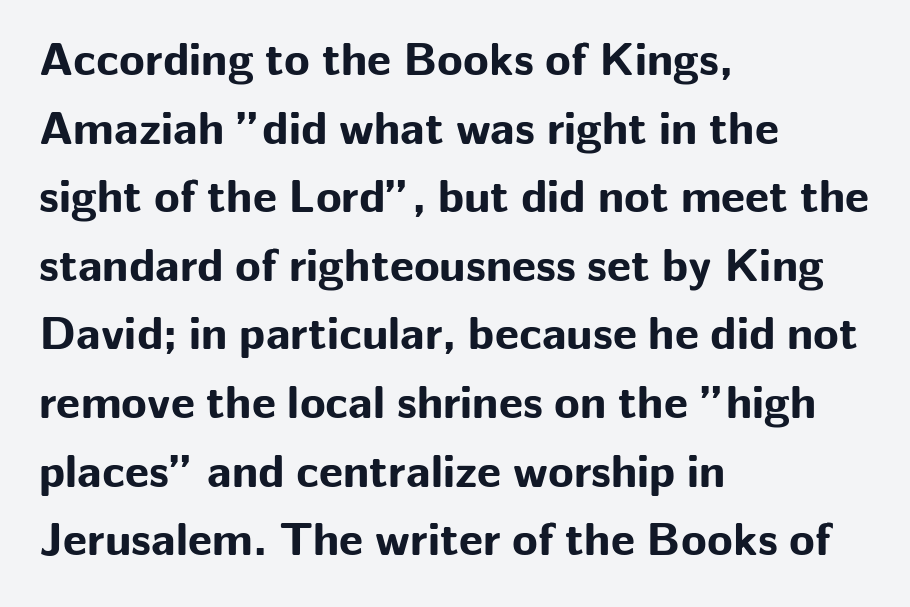
The image shows 47 px bold sans-serif type, upright; set left-aligned, normal line spacing (1.46x), normal letter spacing, not underlined; low stroke contrast and a medium x-height.
